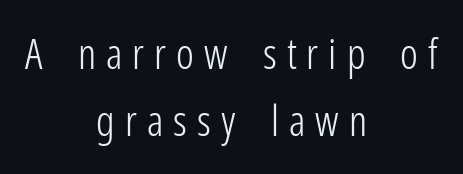
{"serif": "no", "italic": "no", "bold": "no", "weight": "light", "width": "condensed", "stroke_contrast": "low", "x_height": "medium", "monospaced": "no", "underline": "no", "align": "center", "line_spacing": "normal", "line_spacing_ratio": 1.6, "letter_spacing": "wide", "letter_spacing_em": 0.24, "glyph_px": 42}
